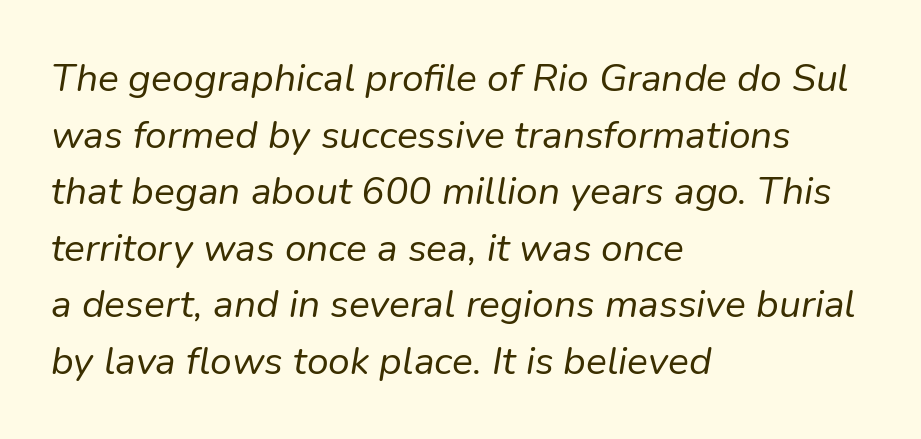
Think of a printed novel: that variable character pitch is what you see here. This rendering uses left alignment, leaving the right contour irregular. Is there much room between lines? A standard amount, neither cramped nor airy. The font is comparable to plain body text, perhaps lighter.
